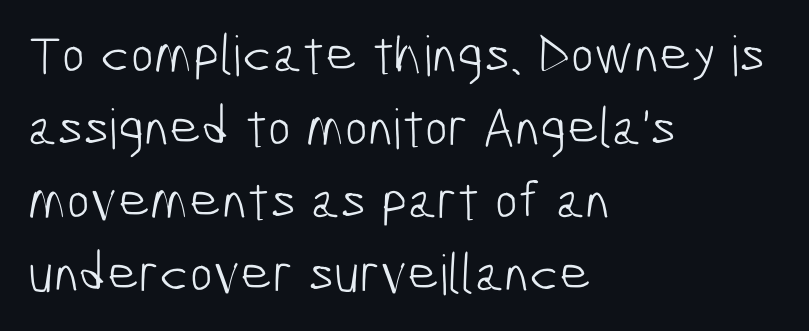
The image shows 55 px light, condensed sans-serif type; set left-aligned, normal line spacing (1.33x), normal letter spacing, not underlined; low stroke contrast and a medium x-height.
